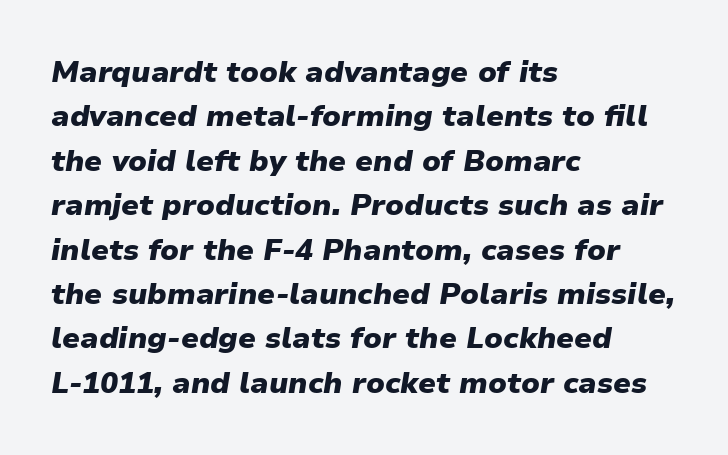
The image shows 30 px heavy type, italic (leaning right); set left-aligned, normal line spacing (1.48x), normal letter spacing, not underlined; low stroke contrast and a medium x-height.
